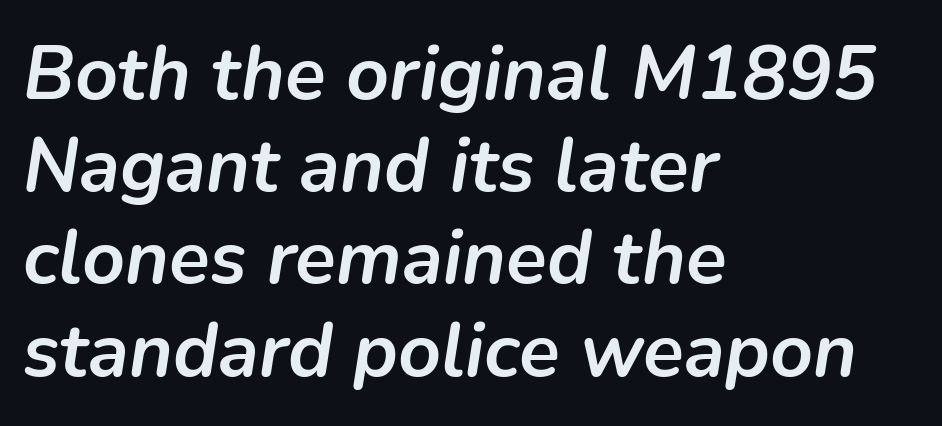
The foot of each line stays bare and open. Heavy, bold letterforms. Here the designer chose a conventional face with non-uniform glyph widths. These lines were composed using italics. Honestly, the letter spacing is just normal — you wouldn't notice it.
